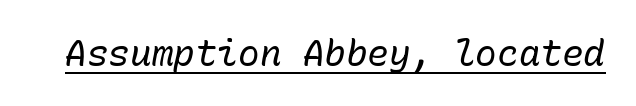
The image shows 36 px regular-weight type, italic (leaning right), monospaced; set normal letter spacing, underlined; low stroke contrast and a medium x-height.
